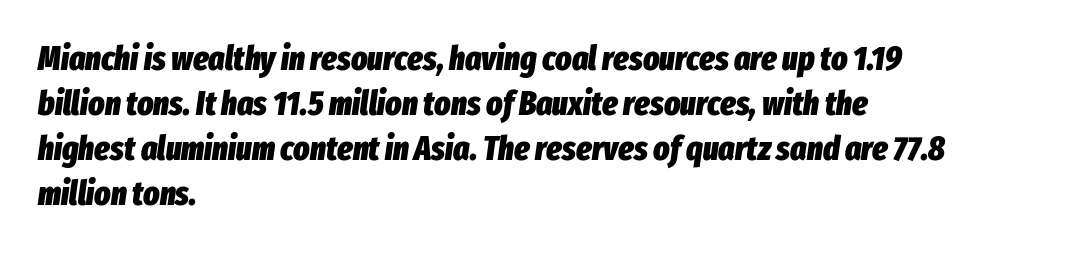
The rendering applies a slant to the glyphs. Pretty heavy lettering here — definitely bold. Plain, unruled lines of type. The paragraph has a hard left edge and a soft right edge. The vertical gap from one line to the next is medium. Letter spacing: default.
